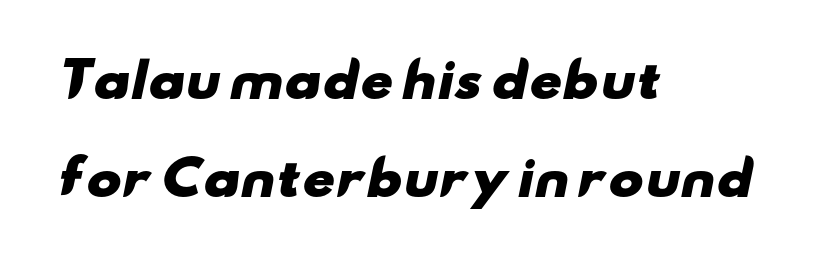
Q: Is the text bold? A: Yes.
Q: Is the typeface a serif or a sans-serif typeface? A: Sans-serif.
Q: Is the text underlined? A: No.
Q: How is the paragraph aligned? A: Left-aligned.
Q: Is the spacing between letters normal or unusually wide? A: Normal.
Q: Is the spacing between lines tight, normal or loose? A: Loose.
Q: Width (condensed, normal, or wide)? A: Wide.
Q: Stroke contrast? A: Low.
Q: x-height? A: Small.
Q: Monospaced? A: No.
